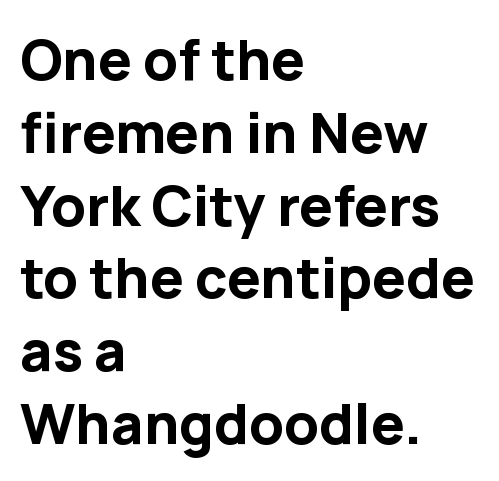
The image shows 56 px bold sans-serif type, upright; set left-aligned, normal line spacing (1.3x), normal letter spacing, not underlined; low stroke contrast and a medium x-height.
